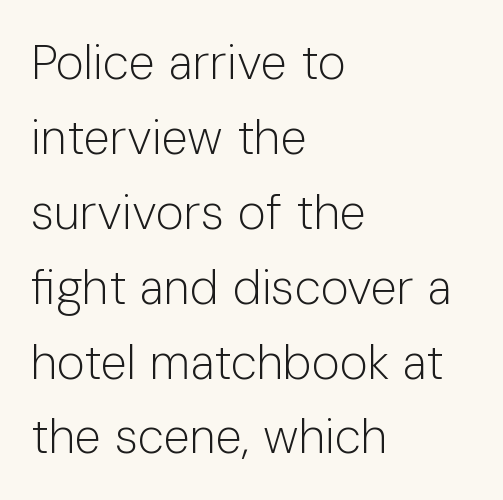
{"serif": "no", "italic": "no", "bold": "no", "weight": "light", "width": "normal", "stroke_contrast": "low", "x_height": "medium", "monospaced": "no", "underline": "no", "align": "left", "line_spacing": "normal", "line_spacing_ratio": 1.56, "letter_spacing": "normal", "letter_spacing_em": 0.0, "glyph_px": 48}
